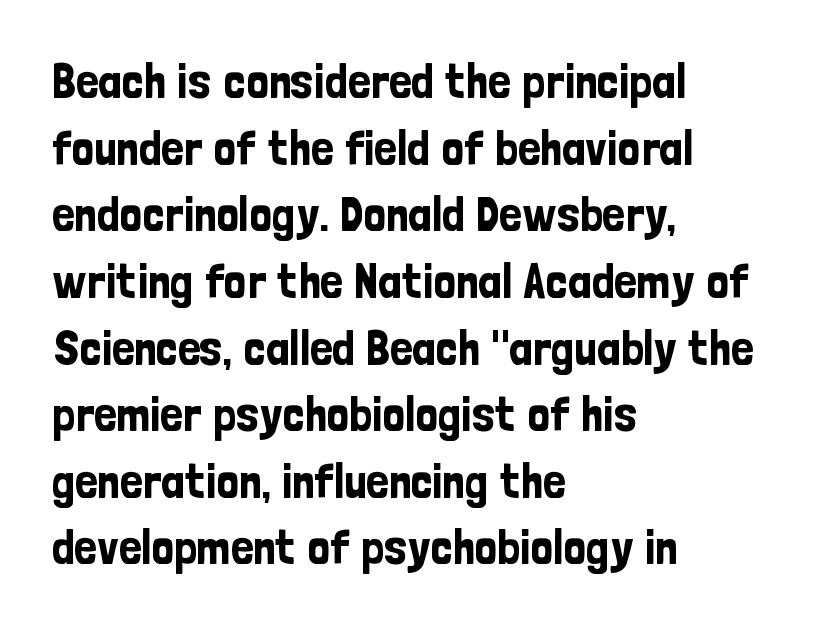
Q: Is the text italic (slanted)? A: No, it is upright.
Q: Is the typeface a serif or a sans-serif typeface? A: Sans-serif.
Q: Is the text underlined? A: No.
Q: How is the paragraph aligned? A: Left-aligned.
Q: Is the spacing between letters normal or unusually wide? A: Normal.
Q: Is the spacing between lines tight, normal or loose? A: Normal.
Q: Width (condensed, normal, or wide)? A: Condensed.
Q: Stroke contrast? A: Low.
Q: x-height? A: Medium.
Q: Monospaced? A: No.
